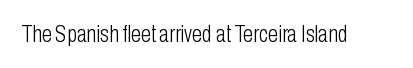
{"italic": "no", "bold": "no", "underline": "no", "letter_spacing": "normal", "letter_spacing_em": 0.0, "glyph_px": 23}
